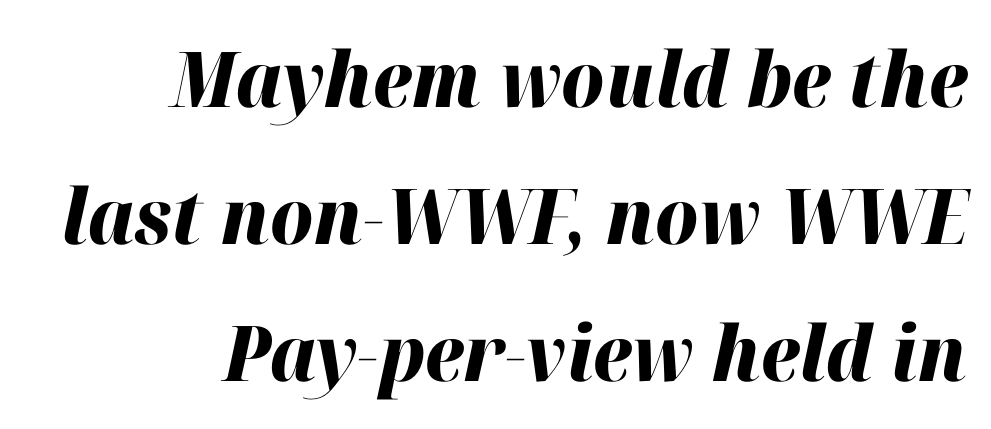
Q: Is the text bold? A: Yes.
Q: Is the text italic (slanted)? A: Yes, it leans right by about 12 degrees.
Q: Is the text underlined? A: No.
Q: How is the paragraph aligned? A: Right-aligned.
Q: Is the spacing between letters normal or unusually wide? A: Normal.
Q: Width (condensed, normal, or wide)? A: Normal.
Q: Stroke contrast? A: High.
Q: x-height? A: Medium.
Q: Monospaced? A: No.
